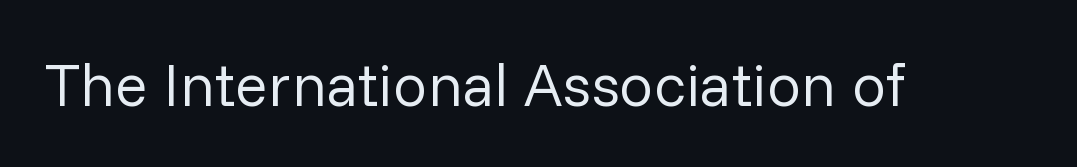
{"serif": "no", "italic": "no", "bold": "no", "weight": "regular", "width": "normal", "stroke_contrast": "low", "x_height": "medium", "monospaced": "no", "underline": "no", "letter_spacing": "normal", "letter_spacing_em": 0.0, "glyph_px": 61}
